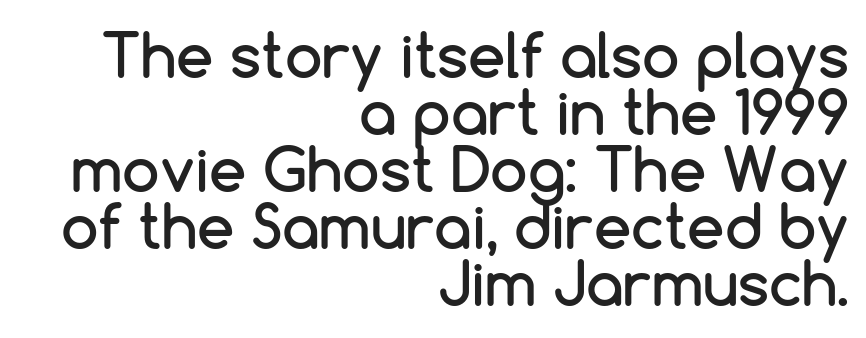
The image shows 60 px sans-serif type, upright; set right-aligned, tight line spacing (0.95x), normal letter spacing, not underlined; low stroke contrast and a medium x-height.
